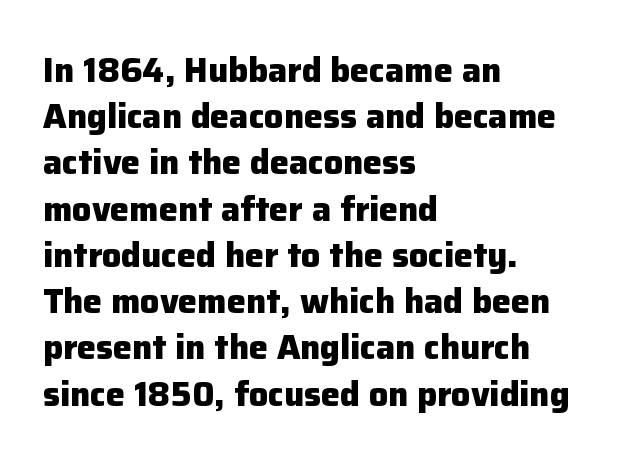
{"serif": "no", "italic": "no", "bold": "yes", "weight": "heavy", "width": "normal", "stroke_contrast": "low", "x_height": "medium", "monospaced": "no", "underline": "no", "align": "left", "line_spacing": "normal", "line_spacing_ratio": 1.36, "letter_spacing": "normal", "letter_spacing_em": 0.0, "glyph_px": 34}
